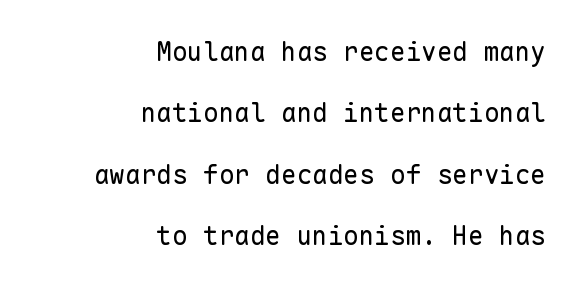
{"italic": "no", "bold": "no", "underline": "no", "align": "right", "line_spacing": "loose", "line_spacing_ratio": 2.36, "letter_spacing": "normal", "letter_spacing_em": 0.0, "glyph_px": 26}
